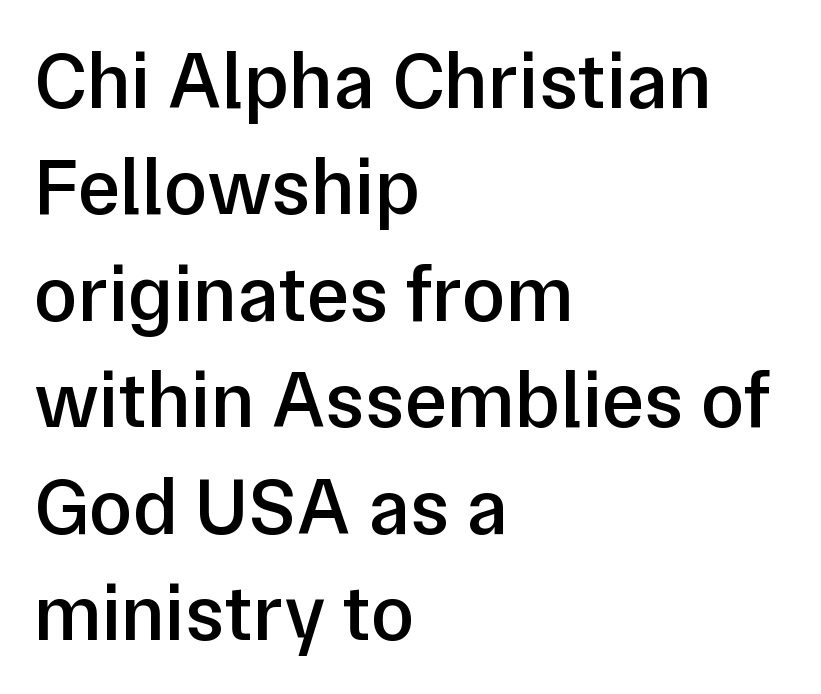
{"serif": "no", "italic": "no", "bold": "semi", "weight": "semibold", "width": "normal", "stroke_contrast": "low", "x_height": "medium", "monospaced": "no", "underline": "no", "align": "left", "line_spacing": "normal", "line_spacing_ratio": 1.33, "letter_spacing": "normal", "letter_spacing_em": 0.0, "glyph_px": 80}
